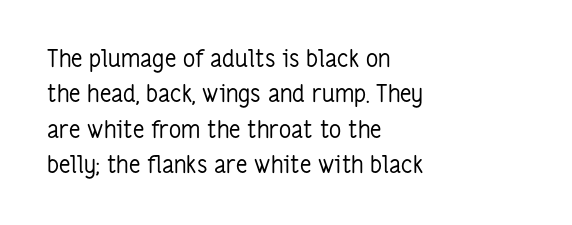
{"italic": "no", "bold": "no", "underline": "no", "align": "left", "line_spacing": "normal", "line_spacing_ratio": 1.47, "letter_spacing": "normal", "letter_spacing_em": 0.0, "glyph_px": 24}
